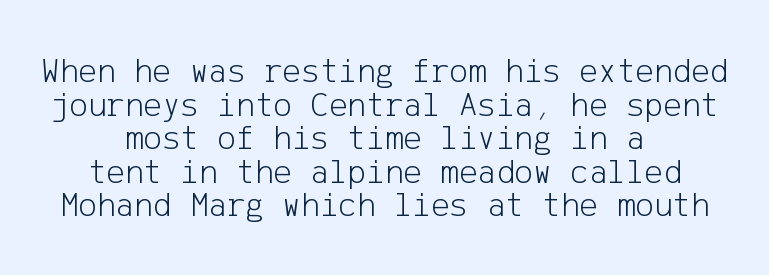
Designer's note — italics off, roman on. Any mark beneath the type? The region is blank. You could barely slide anything between these rows. In terms of letterspacing, this is plain default setting. The passage is arranged like a title page — every line centered.
